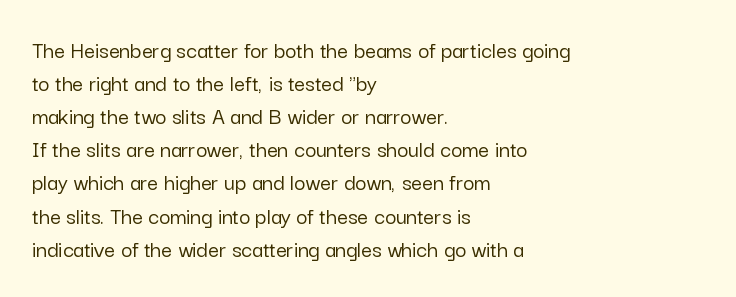
The lines are quadded left. Does extra space separate the letters? No, they use regular spacing. Tall strokes in this sample are plumb rather than angled. Notice how descenders clear the ascenders below comfortably — that's standard leading. This rendering features lettering with no underline.
